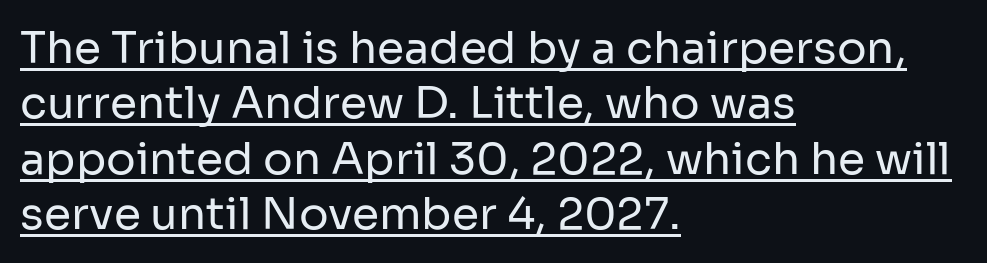
Style check: upright. The glyphs are accompanied by a horizontal stroke just below them. This sample has the flowing, uneven cadence of proportional lettering. Regular leading. Compared with a typical body face, this is equally light or lighter still. Grotesque or geometric, the face here clearly has no serifs.
